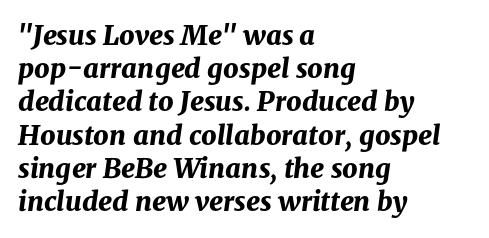
The image shows 27 px bold type, italic (leaning right); set left-aligned, line spacing 1.23x, normal letter spacing, not underlined.
